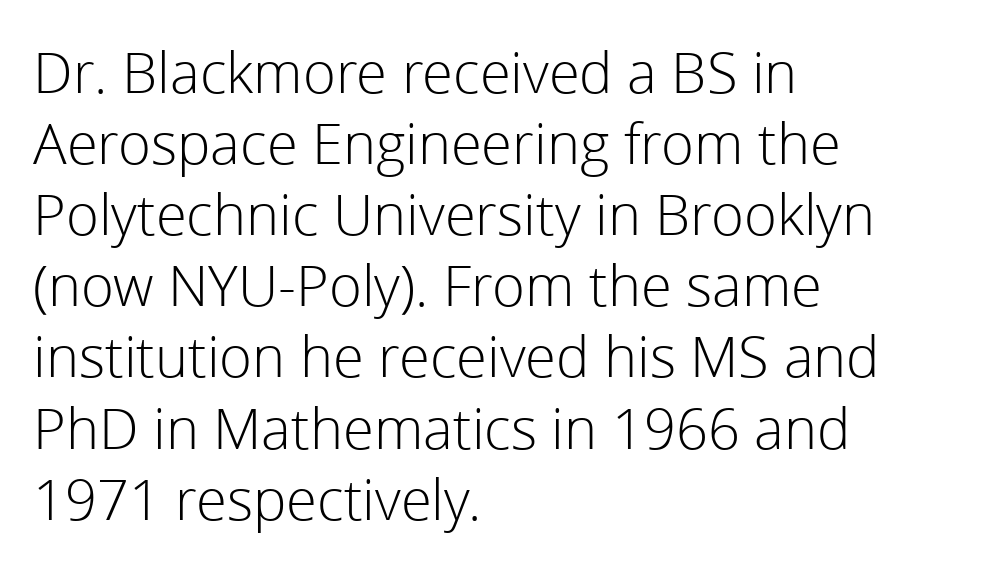
{"serif": "no", "italic": "no", "bold": "no", "weight": "light", "width": "normal", "x_height": "medium", "monospaced": "no", "underline": "no", "align": "left", "line_spacing": "normal", "line_spacing_ratio": 1.27, "letter_spacing": "normal", "letter_spacing_em": 0.0, "glyph_px": 56}
